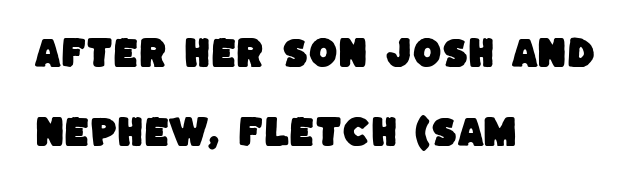
Q: Is the typeface a serif or a sans-serif typeface? A: Sans-serif.
Q: Is the text underlined? A: No.
Q: How is the paragraph aligned? A: Left-aligned.
Q: Is the spacing between letters normal or unusually wide? A: Normal.
Q: Is the spacing between lines tight, normal or loose? A: Loose.
Q: Width (condensed, normal, or wide)? A: Normal.
Q: Stroke contrast? A: Low.
Q: x-height? A: Large.
Q: Monospaced? A: No.
